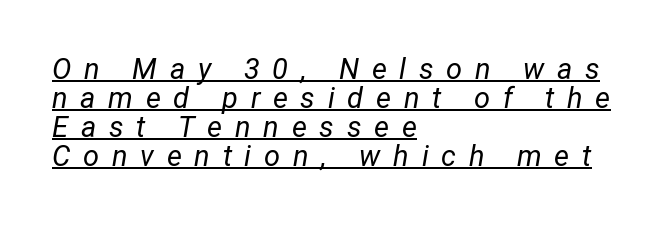
Q: Is the text bold? A: No.
Q: Is the text italic (slanted)? A: Yes, it leans right by about 12 degrees.
Q: Is the text underlined? A: Yes.
Q: How is the paragraph aligned? A: Left-aligned.
Q: Is the spacing between letters normal or unusually wide? A: Unusually wide.
Q: Is the spacing between lines tight, normal or loose? A: Tight.
Q: Width (condensed, normal, or wide)? A: Condensed.
Q: Stroke contrast? A: Low.
Q: x-height? A: Medium.
Q: Monospaced? A: No.
